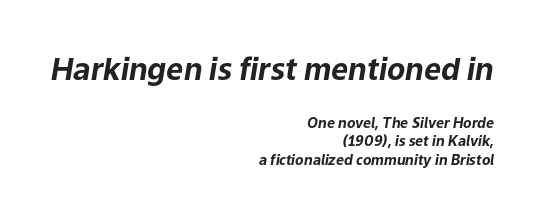
{"italic": "yes", "lean": "right", "slant_degrees": 9, "bold": "yes", "weight": "bold", "width": "normal", "stroke_contrast": "low", "x_height": "medium", "monospaced": "no", "underline": "no", "align": "right", "line_spacing": "normal", "line_spacing_ratio": 1.32, "letter_spacing": "normal", "letter_spacing_em": 0.0, "larger_block": "first", "size_ratio": 2.14, "glyph_px": 30}
